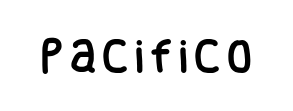
Q: Is the text italic (slanted)? A: No, it is upright.
Q: Is the typeface a serif or a sans-serif typeface? A: Sans-serif.
Q: Is the text underlined? A: No.
Q: Width (condensed, normal, or wide)? A: Condensed.
Q: Stroke contrast? A: Low.
Q: x-height? A: Large.
Q: Monospaced? A: No.
